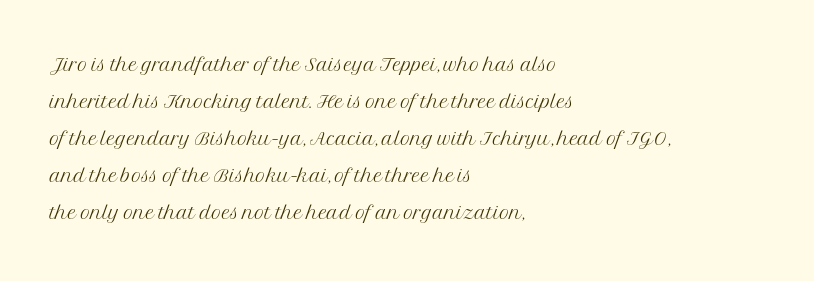
Q: Is the text bold? A: No.
Q: Is the text italic (slanted)? A: Yes.
Q: Is the text underlined? A: No.
Q: How is the paragraph aligned? A: Left-aligned.
Q: Is the spacing between letters normal or unusually wide? A: Normal.
Q: Is the spacing between lines tight, normal or loose? A: Normal.
